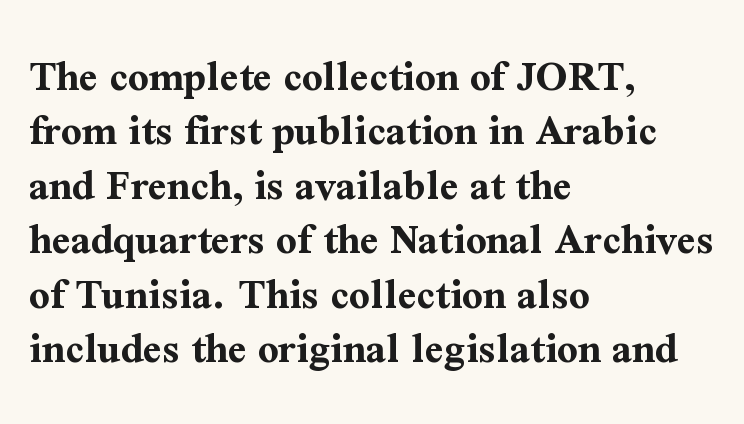
Q: Is the text bold? A: Yes.
Q: Is the text italic (slanted)? A: No, it is upright.
Q: Is the typeface a serif or a sans-serif typeface? A: Serif.
Q: Is the text underlined? A: No.
Q: How is the paragraph aligned? A: Left-aligned.
Q: Is the spacing between letters normal or unusually wide? A: Normal.
Q: Width (condensed, normal, or wide)? A: Normal.
Q: Stroke contrast? A: Medium.
Q: x-height? A: Medium.
Q: Monospaced? A: No.
